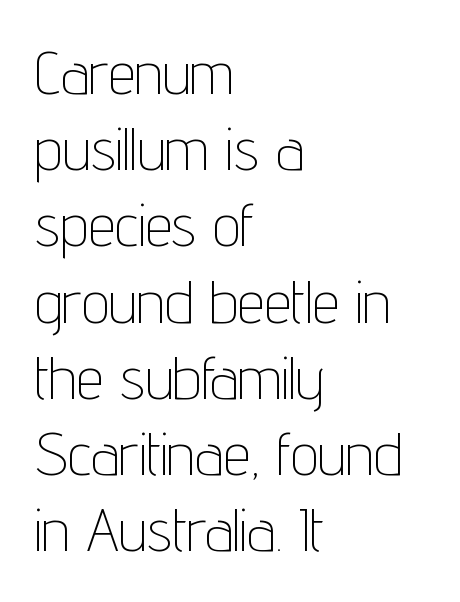
Q: Is the text bold? A: No.
Q: Is the text italic (slanted)? A: No, it is upright.
Q: Is the typeface a serif or a sans-serif typeface? A: Sans-serif.
Q: Is the text underlined? A: No.
Q: How is the paragraph aligned? A: Left-aligned.
Q: Is the spacing between letters normal or unusually wide? A: Normal.
Q: Is the spacing between lines tight, normal or loose? A: Normal.
Q: Width (condensed, normal, or wide)? A: Condensed.
Q: Stroke contrast? A: Low.
Q: x-height? A: Medium.
Q: Monospaced? A: No.
